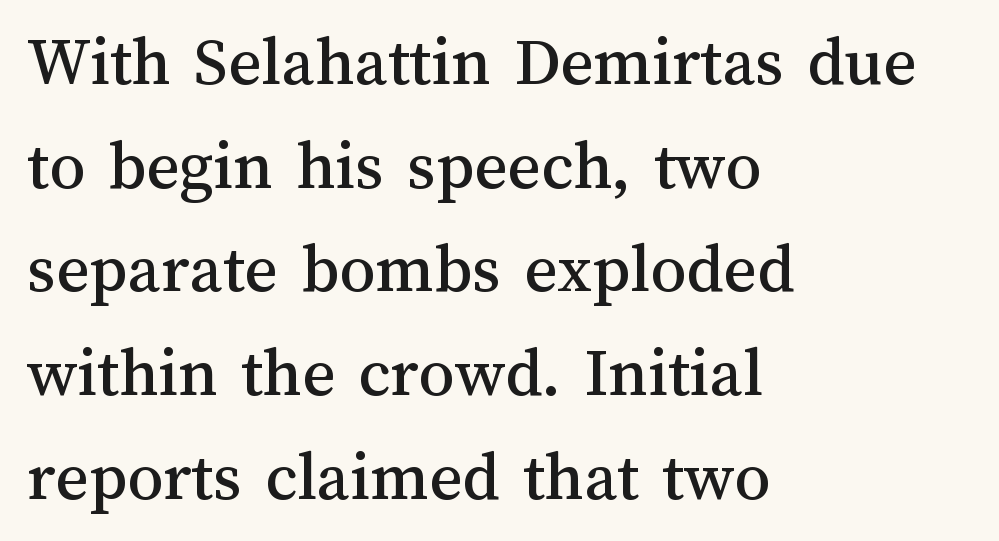
The passage shown stacks its lines at a standard gap. The passage shown is typed in a proportional face where columns would drift. Does extra space separate the letters? No, they use regular spacing. The setting favours the left margin, as ordinary paragraphs usually do.
